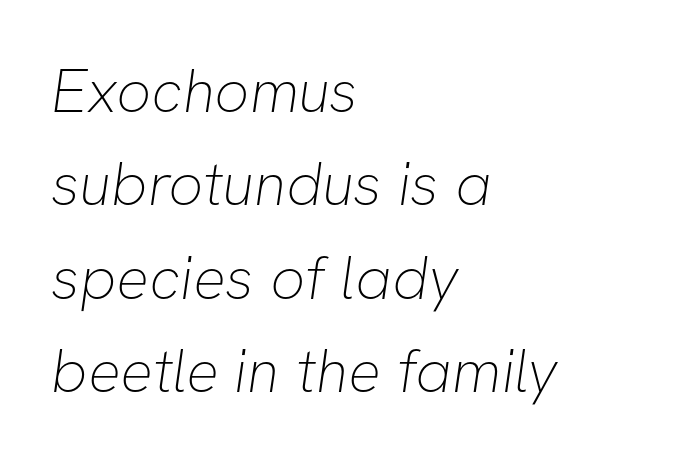
The image shows 61 px thin sans-serif type; set left-aligned, normal line spacing (1.53x), normal letter spacing, not underlined; low stroke contrast and a medium x-height.
